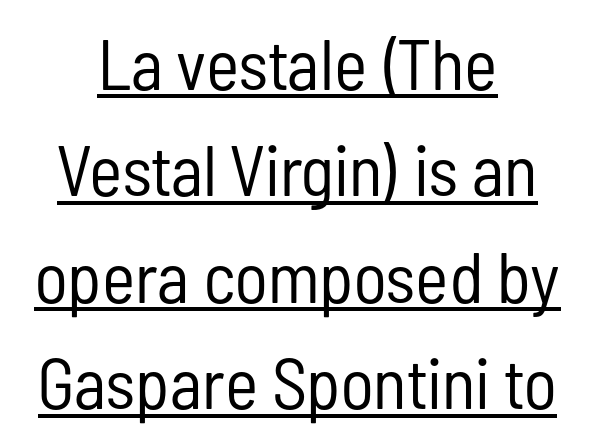
The image shows 71 px regular-weight, condensed sans-serif type, upright; set centered, normal line spacing (1.5x), normal letter spacing, underlined; low stroke contrast and a medium x-height.
